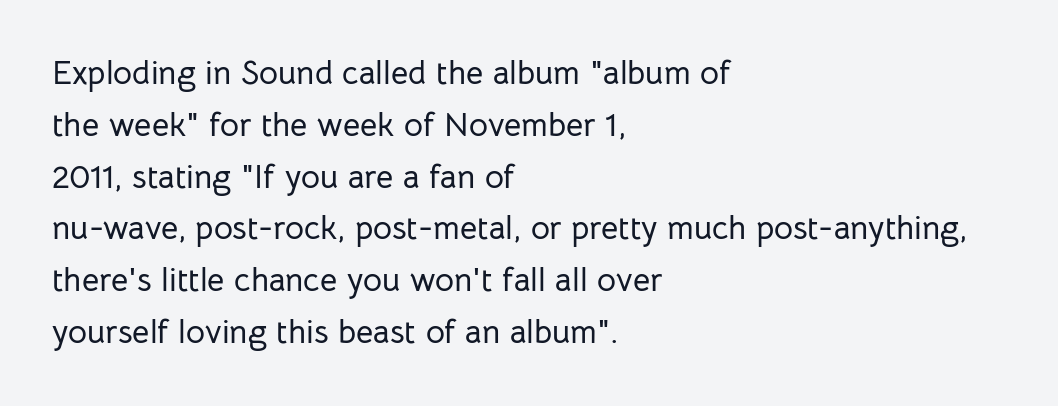
{"serif": "no", "italic": "no", "width": "normal", "stroke_contrast": "low", "x_height": "medium", "monospaced": "no", "underline": "no", "align": "left", "line_spacing": "normal", "line_spacing_ratio": 1.57, "letter_spacing": "normal", "letter_spacing_em": 0.0, "glyph_px": 33}
